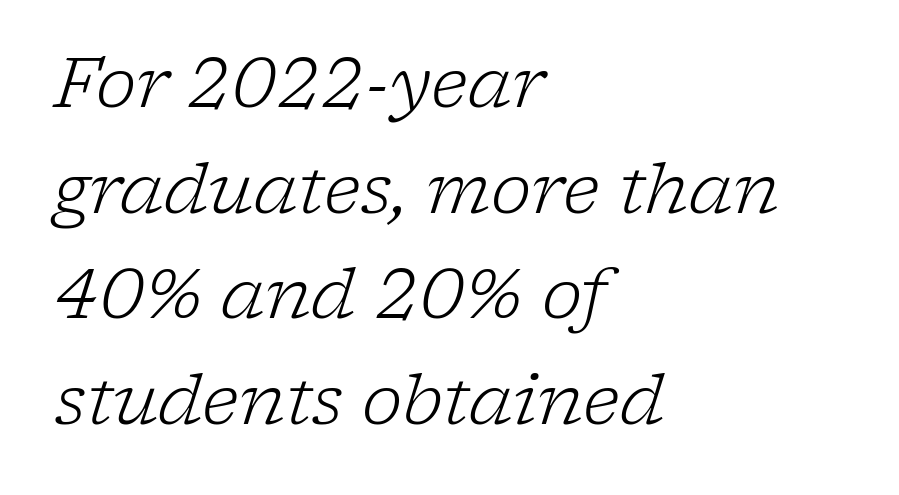
Weight: not bold — regular or lighter. I'd call this a serif setting — the letters wear small feet. Horizontal alignment here is leftward, the default for most running prose. Nobody drew a line under any word here. A normal amount of white space separates one row of letters from the next. The glyphs look as if they've been sheared to an angle.
